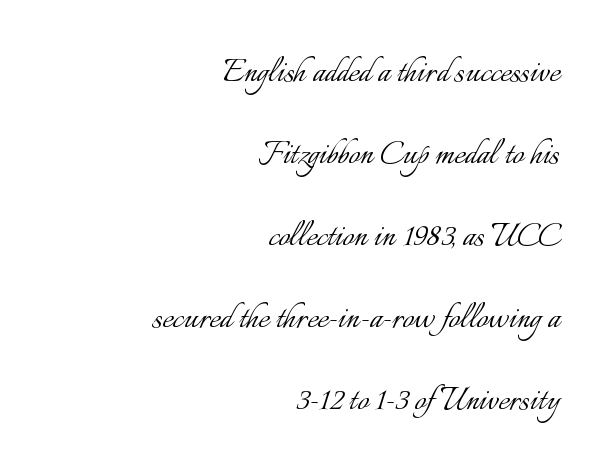
Q: Is the text bold? A: No.
Q: Is the text italic (slanted)? A: Yes.
Q: Is the text underlined? A: No.
Q: How is the paragraph aligned? A: Right-aligned.
Q: Is the spacing between letters normal or unusually wide? A: Normal.
Q: Is the spacing between lines tight, normal or loose? A: Loose.
Q: Width (condensed, normal, or wide)? A: Normal.
Q: Stroke contrast? A: Low.
Q: x-height? A: Small.
Q: Monospaced? A: No.
